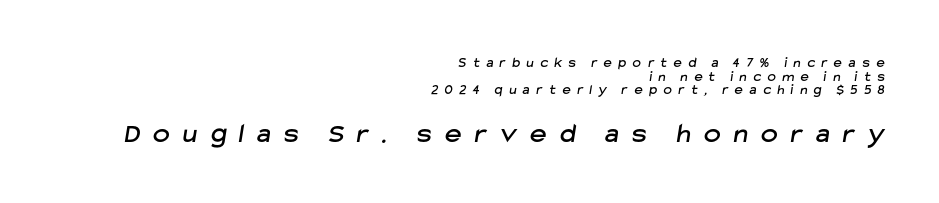
The image shows 28 px sans-serif type; set right-aligned, tight line spacing (0.98x), unusually wide letter spacing (+0.48 em), not underlined; the second (bottom) block is 2.0x larger; low stroke contrast and a medium x-height.
